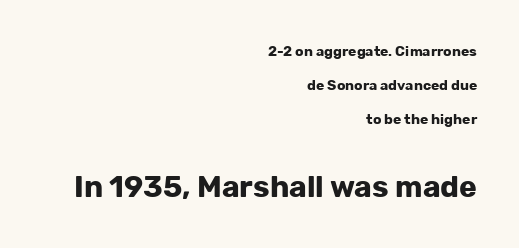
Q: Is the text bold? A: Yes.
Q: Is the text italic (slanted)? A: No, it is upright.
Q: Is the typeface a serif or a sans-serif typeface? A: Sans-serif.
Q: Is the text underlined? A: No.
Q: How is the paragraph aligned? A: Right-aligned.
Q: Is the spacing between letters normal or unusually wide? A: Normal.
Q: Is the spacing between lines tight, normal or loose? A: Loose.
Q: Which block of text is set in a larger size, the first (top) or the second (bottom)? A: The second (bottom) one.
Q: Width (condensed, normal, or wide)? A: Normal.
Q: Stroke contrast? A: Low.
Q: x-height? A: Medium.
Q: Monospaced? A: No.
